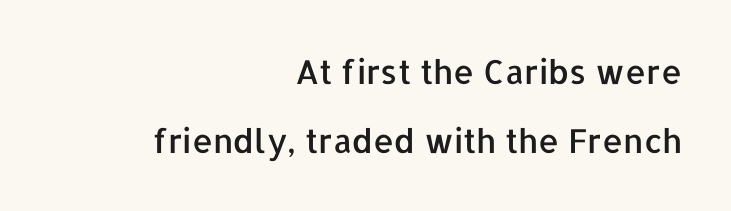
Proportional: the letters do not fall into vertical columns. Classification — sans serif. Short and long lines alike share a common ending point at right. Posture: vertical. Decoration check: the copy has no underline.
